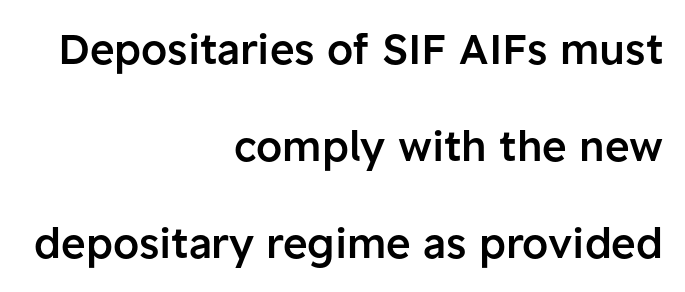
{"serif": "no", "italic": "no", "bold": "semi", "weight": "semibold", "width": "normal", "stroke_contrast": "low", "x_height": "medium", "monospaced": "no", "underline": "no", "align": "right", "line_spacing": "loose", "line_spacing_ratio": 2.31, "letter_spacing": "normal", "letter_spacing_em": 0.0, "glyph_px": 42}
